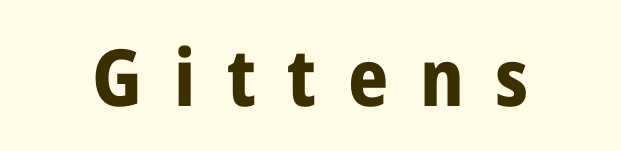
Q: Is the text bold? A: Yes.
Q: Is the text italic (slanted)? A: No, it is upright.
Q: Is the typeface a serif or a sans-serif typeface? A: Sans-serif.
Q: Is the text underlined? A: No.
Q: Is the spacing between letters normal or unusually wide? A: Unusually wide.
Q: Width (condensed, normal, or wide)? A: Condensed.
Q: Stroke contrast? A: Low.
Q: x-height? A: Medium.
Q: Monospaced? A: No.
